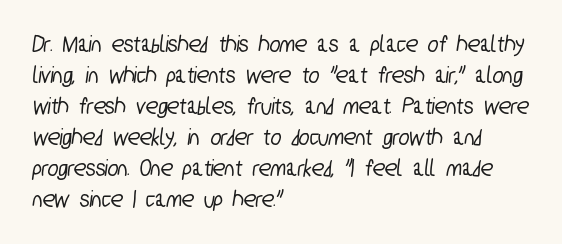
The space beneath each line is pristine and unruled. Compared with typical body copy, the letter spacing here is the same. One-word summary of the alignment: left.
